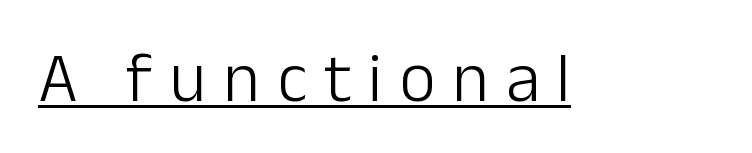
{"serif": "no", "italic": "no", "bold": "no", "weight": "light", "width": "normal", "stroke_contrast": "low", "x_height": "medium", "monospaced": "no", "underline": "yes", "letter_spacing": "wide", "letter_spacing_em": 0.24, "glyph_px": 70}
